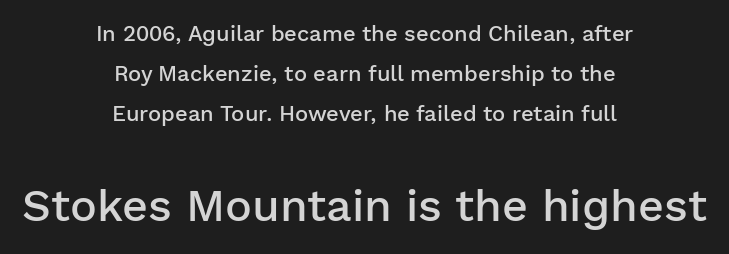
The image shows 45 px semibold sans-serif type, upright; set centered, line spacing 1.81x, normal letter spacing, not underlined; the second (bottom) block is 2.05x larger; low stroke contrast and a medium x-height.
